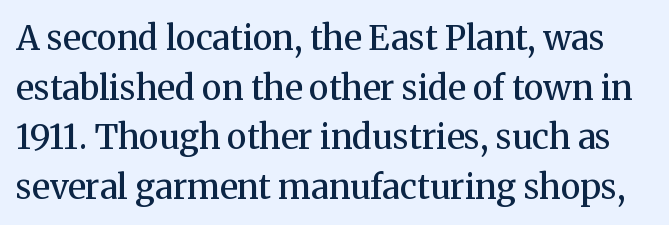
{"serif": "yes", "italic": "no", "bold": "semi", "weight": "semibold", "width": "normal", "stroke_contrast": "medium", "x_height": "medium", "monospaced": "no", "underline": "no", "line_spacing": "normal", "line_spacing_ratio": 1.46, "letter_spacing": "normal", "letter_spacing_em": 0.0, "glyph_px": 34}
